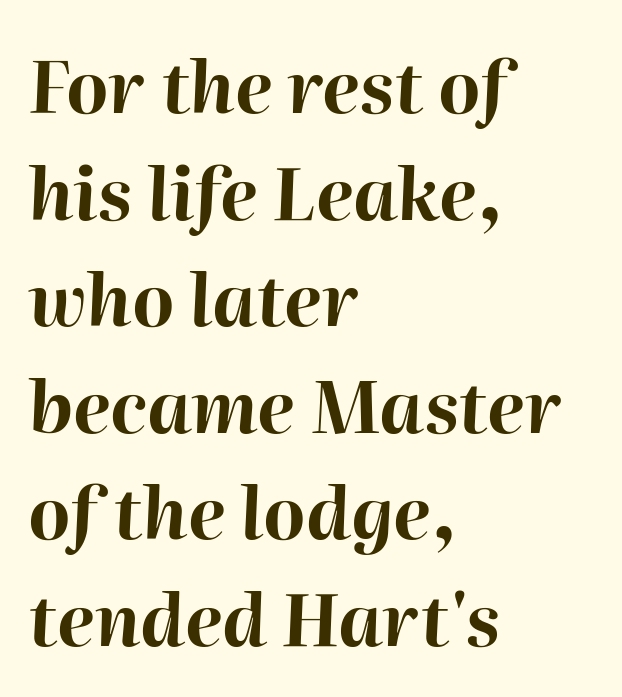
Q: Is the text bold? A: Yes.
Q: Is the text italic (slanted)? A: Yes, it leans right by about 2 degrees.
Q: Is the text underlined? A: No.
Q: How is the paragraph aligned? A: Left-aligned.
Q: Is the spacing between letters normal or unusually wide? A: Normal.
Q: Is the spacing between lines tight, normal or loose? A: Normal.
Q: Width (condensed, normal, or wide)? A: Normal.
Q: Stroke contrast? A: High.
Q: x-height? A: Medium.
Q: Monospaced? A: No.
